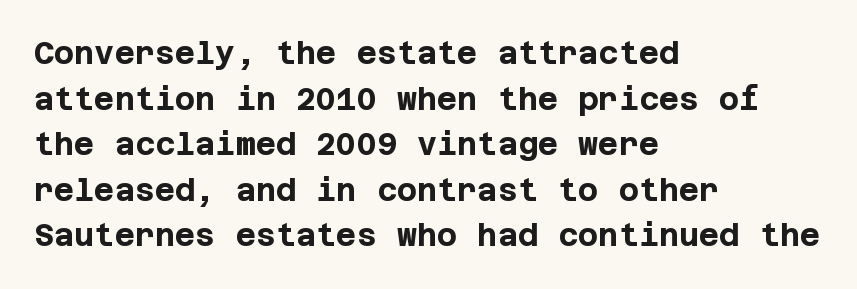
Q: Is the text bold? A: Yes.
Q: Is the text italic (slanted)? A: No, it is upright.
Q: Is the typeface a serif or a sans-serif typeface? A: Sans-serif.
Q: Is the text underlined? A: No.
Q: How is the paragraph aligned? A: Left-aligned.
Q: Is the spacing between letters normal or unusually wide? A: Normal.
Q: Is the spacing between lines tight, normal or loose? A: Normal.
Q: Width (condensed, normal, or wide)? A: Normal.
Q: Stroke contrast? A: Low.
Q: x-height? A: Large.
